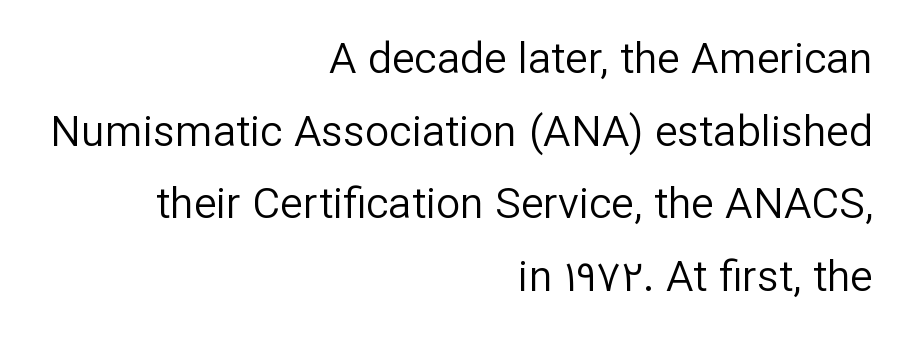
The face used here is a sans, in the tradition of grotesques and geometrics. Unmarked baselines from the first word to the last. The leading is moderate, giving the passage an even texture. When letters stand straight like this, we call the style roman or upright. Inter-character spacing is left at the font's built-in metrics.
